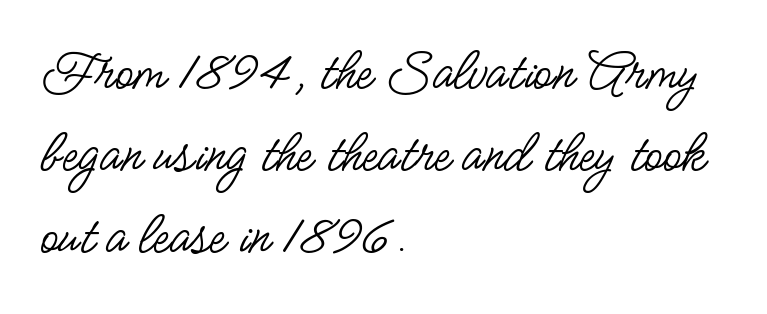
The image shows 60 px regular-weight, condensed sans-serif type; set left-aligned, normal line spacing (1.37x), normal letter spacing, not underlined; low stroke contrast and a small x-height.
